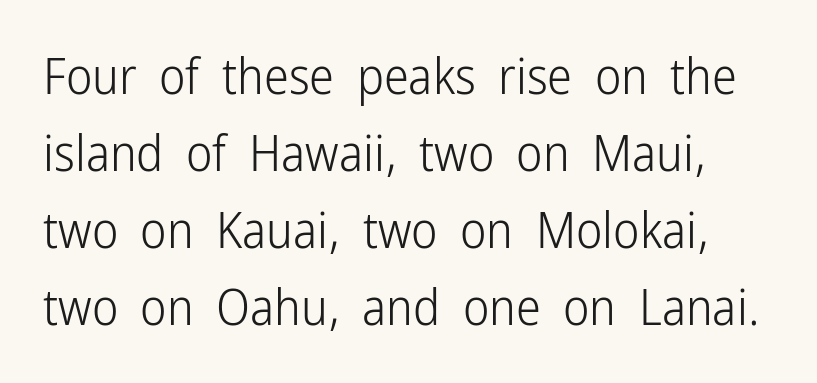
Q: Is the text bold? A: No.
Q: Is the text italic (slanted)? A: No, it is upright.
Q: Is the typeface a serif or a sans-serif typeface? A: Sans-serif.
Q: Is the text underlined? A: No.
Q: Is the spacing between letters normal or unusually wide? A: Normal.
Q: Is the spacing between lines tight, normal or loose? A: Normal.
Q: Width (condensed, normal, or wide)? A: Condensed.
Q: Stroke contrast? A: Low.
Q: x-height? A: Medium.
Q: Monospaced? A: No.
